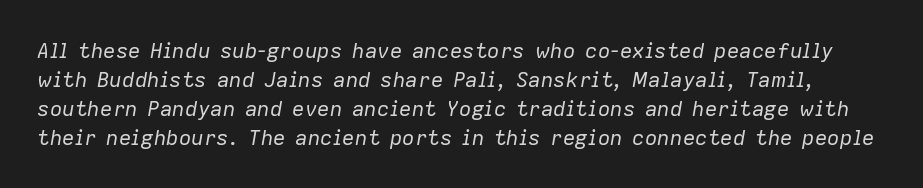
Q: Is the text bold? A: No.
Q: Is the text italic (slanted)? A: Yes, it leans right by about 9 degrees.
Q: Is the text underlined? A: No.
Q: Is the spacing between letters normal or unusually wide? A: Normal.
Q: Is the spacing between lines tight, normal or loose? A: Normal.
